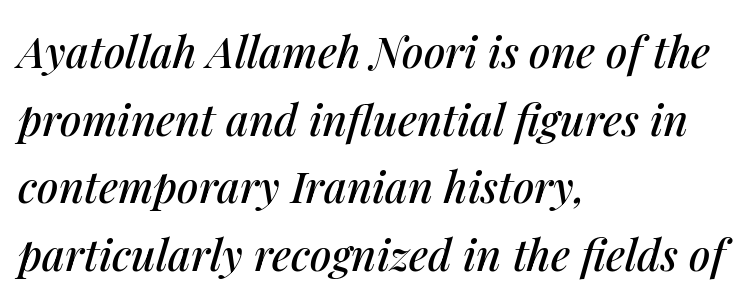
Q: Is the text italic (slanted)? A: Yes, it leans right by about 14 degrees.
Q: Is the text underlined? A: No.
Q: How is the paragraph aligned? A: Left-aligned.
Q: Is the spacing between letters normal or unusually wide? A: Normal.
Q: Is the spacing between lines tight, normal or loose? A: Normal.
Q: Width (condensed, normal, or wide)? A: Normal.
Q: Stroke contrast? A: Medium.
Q: x-height? A: Medium.
Q: Monospaced? A: No.
